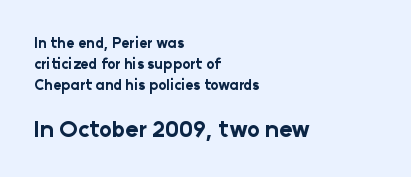
Q: Is the text bold? A: Yes.
Q: Is the text italic (slanted)? A: No, it is upright.
Q: Is the text underlined? A: No.
Q: How is the paragraph aligned? A: Left-aligned.
Q: Is the spacing between letters normal or unusually wide? A: Normal.
Q: Is the spacing between lines tight, normal or loose? A: Normal.
Q: Which block of text is set in a larger size, the first (top) or the second (bottom)? A: The second (bottom) one.
